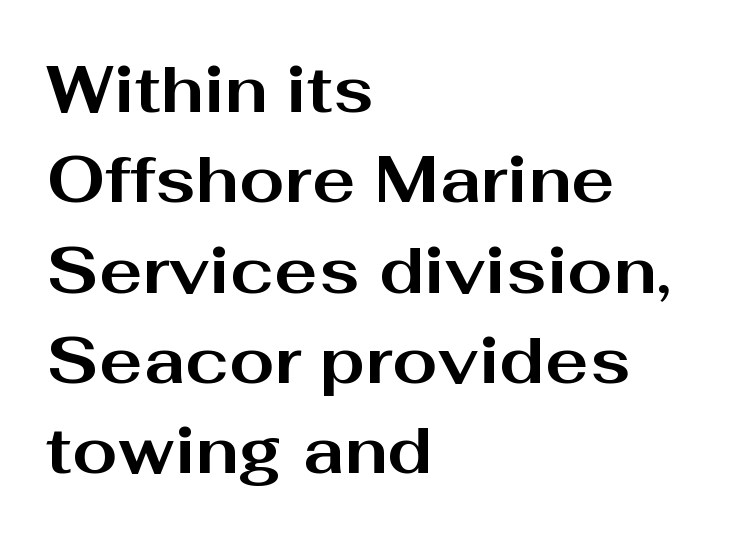
The lines are quadded left. Designer's note — italics off, roman on. A normal amount of white space separates one row of letters from the next. Note: no serifs on the glyphs.
